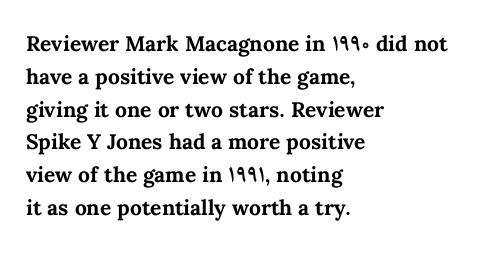
Weight check: bold — yes, fully. This rendering features lettering with no underline. This is the regular roman posture of the typeface. Is there much room between lines? A standard amount, neither cramped nor airy. No extra tracking has been applied to these lines. The rag falls on the right side of this text block.
